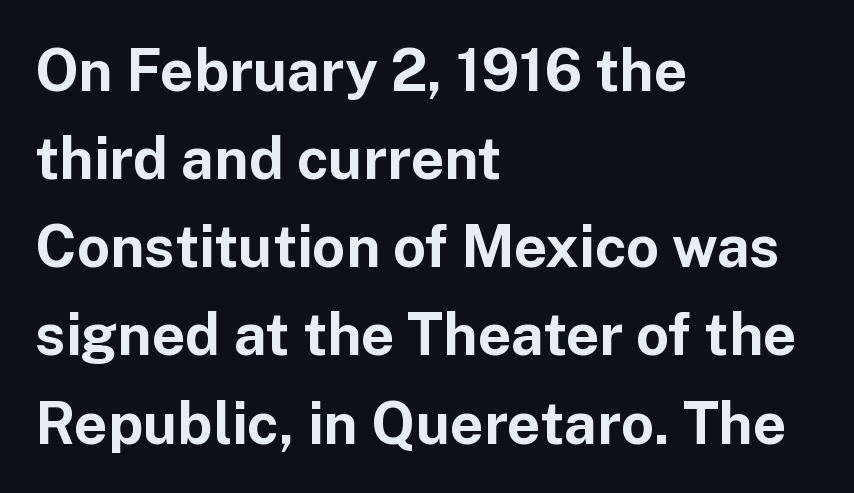
A normal amount of white space separates one row of letters from the next. Varying glyph widths throughout — classic text-font behaviour. This rendering leaves character spacing at its baseline value. The compositor pushed each line to the left boundary. Do the letters lean? They stand straight. Serif or sans? Sans — the stroke terminals are bare.
